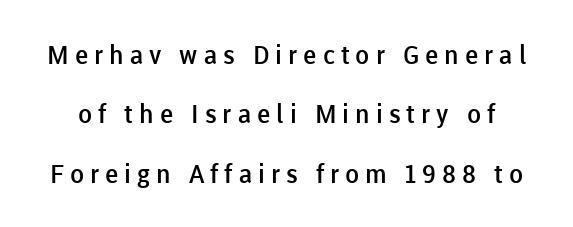
The image shows 26 px text type, upright; set loose line spacing (2.28x), unusually wide letter spacing (+0.23 em), not underlined.
